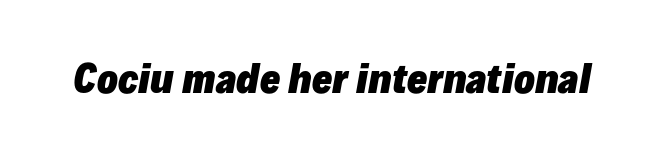
The face used here is proportionally spaced, like ordinary book or web type. Bare-footed words on every line. Each glyph is drawn with heavy, bold strokes. Style check: oblique. These lines keep a tight, regular rhythm from letter to letter.
